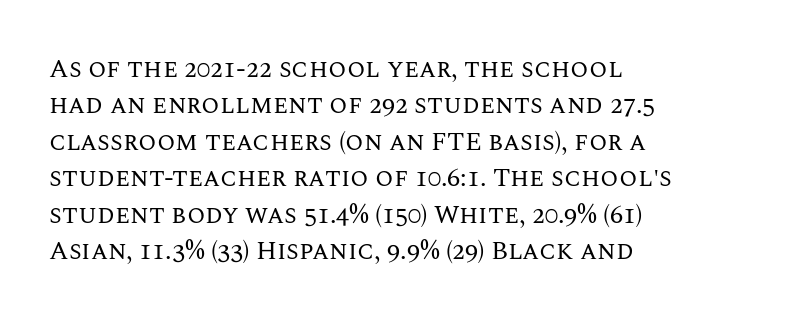
{"italic": "no", "bold": "no", "underline": "no", "align": "left", "line_spacing": "normal", "line_spacing_ratio": 1.4, "letter_spacing": "normal", "letter_spacing_em": 0.0, "glyph_px": 26}
